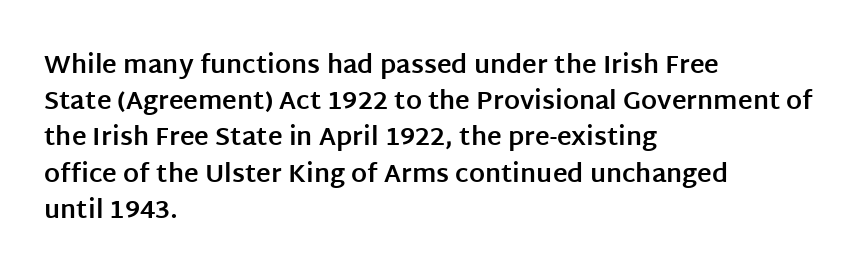
Q: Is the text bold? A: Yes.
Q: Is the text italic (slanted)? A: No, it is upright.
Q: Is the text underlined? A: No.
Q: How is the paragraph aligned? A: Left-aligned.
Q: Is the spacing between letters normal or unusually wide? A: Normal.
Q: Is the spacing between lines tight, normal or loose? A: Normal.
